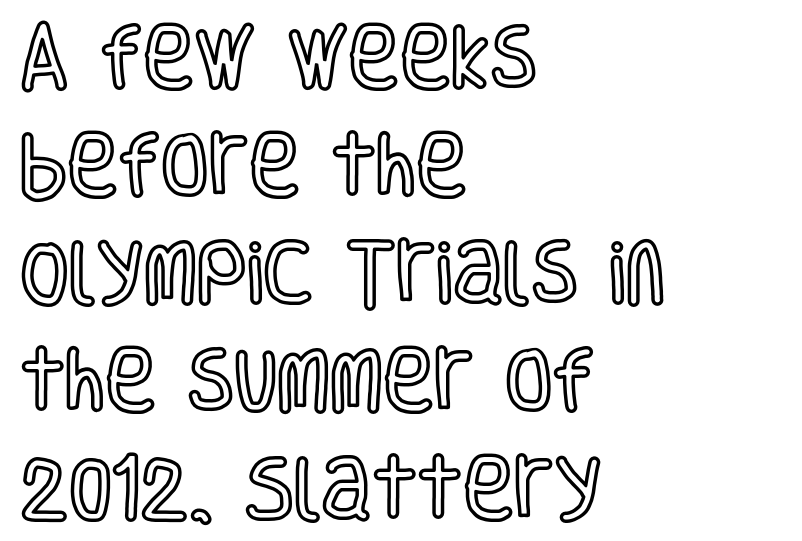
The image shows 69 px condensed type, upright; set left-aligned, normal line spacing (1.56x), normal letter spacing, not underlined; a large x-height.
